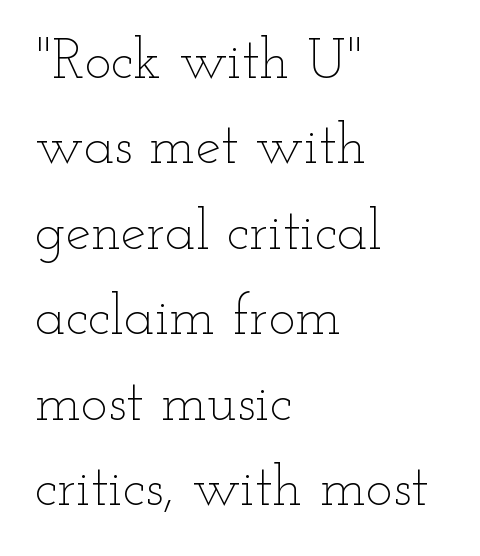
{"italic": "no", "bold": "no", "weight": "thin", "width": "wide", "stroke_contrast": "low", "x_height": "small", "monospaced": "no", "underline": "no", "align": "left", "line_spacing": "normal", "line_spacing_ratio": 1.5, "letter_spacing": "normal", "letter_spacing_em": 0.0, "glyph_px": 57}
